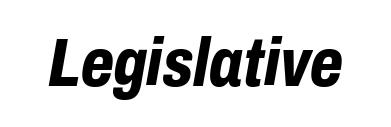
Q: Is the text bold? A: Yes.
Q: Is the text italic (slanted)? A: Yes, it leans right by about 10 degrees.
Q: Is the text underlined? A: No.
Q: Is the spacing between letters normal or unusually wide? A: Normal.
Q: Width (condensed, normal, or wide)? A: Condensed.
Q: Stroke contrast? A: Low.
Q: x-height? A: Medium.
Q: Monospaced? A: No.
